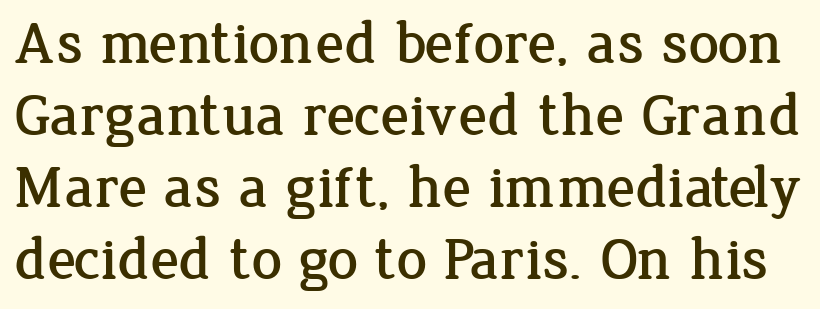
Q: Is the text italic (slanted)? A: No, it is upright.
Q: Is the typeface a serif or a sans-serif typeface? A: Serif.
Q: Is the text underlined? A: No.
Q: Is the spacing between letters normal or unusually wide? A: Normal.
Q: Width (condensed, normal, or wide)? A: Normal.
Q: Stroke contrast? A: Low.
Q: x-height? A: Medium.
Q: Monospaced? A: No.
